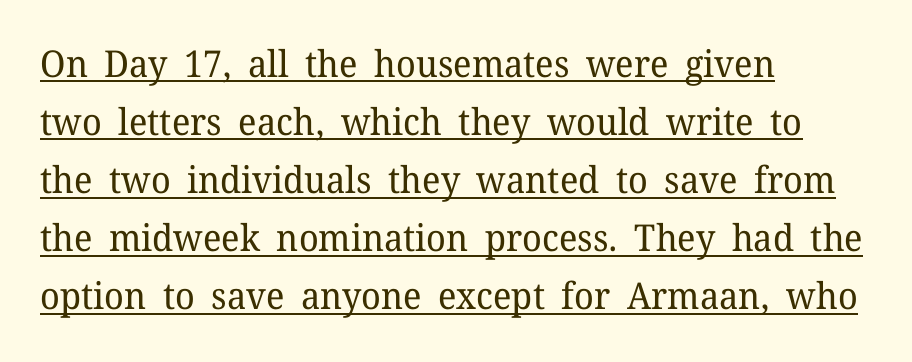
Varying glyph widths throughout — classic text-font behaviour. Each new line begins a customary step beneath the previous one. This sample uses a serif face. Posture: vertical. Nothing heavy about these letters — not bold at all. How are the letters spaced? Ordinarily, with no added tracking.
